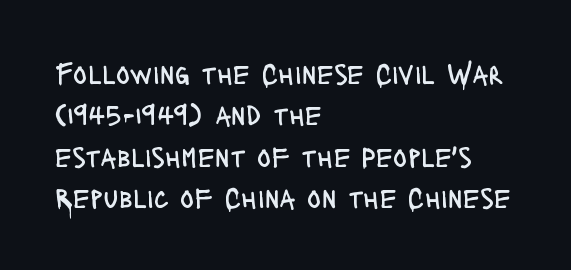
{"serif": "no", "italic": "no", "bold": "no", "weight": "regular", "width": "condensed", "stroke_contrast": "low", "x_height": "large", "monospaced": "no", "underline": "no", "align": "left", "line_spacing": "normal", "line_spacing_ratio": 1.43, "letter_spacing": "normal", "letter_spacing_em": 0.0, "glyph_px": 29}
